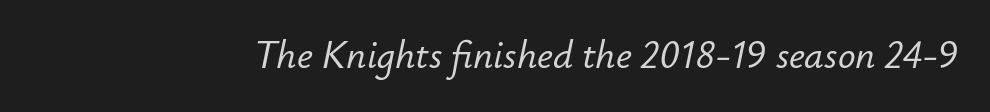
{"italic": "yes", "lean": "right", "slant_degrees": 12, "width": "normal", "stroke_contrast": "low", "x_height": "small", "monospaced": "no", "underline": "no", "letter_spacing": "normal", "letter_spacing_em": 0.0, "glyph_px": 39}
